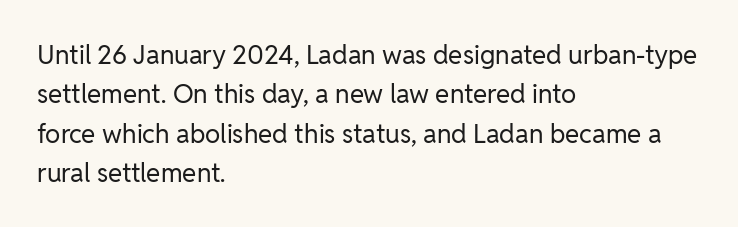
The image shows 26 px text type, upright; set left-aligned, normal line spacing (1.51x), normal letter spacing, not underlined.
